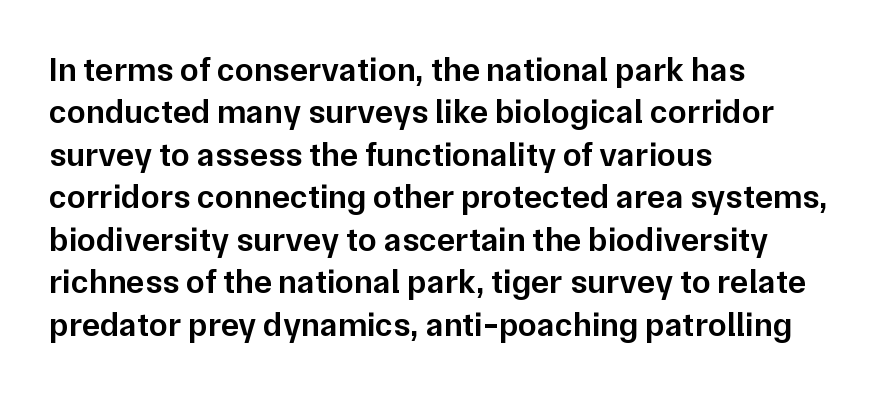
Q: Is the text bold? A: Semi-bold.
Q: Is the text italic (slanted)? A: No, it is upright.
Q: Is the typeface a serif or a sans-serif typeface? A: Sans-serif.
Q: Is the text underlined? A: No.
Q: How is the paragraph aligned? A: Left-aligned.
Q: Is the spacing between letters normal or unusually wide? A: Normal.
Q: Is the spacing between lines tight, normal or loose? A: Normal.
Q: Width (condensed, normal, or wide)? A: Normal.
Q: Stroke contrast? A: Low.
Q: x-height? A: Medium.
Q: Monospaced? A: No.
